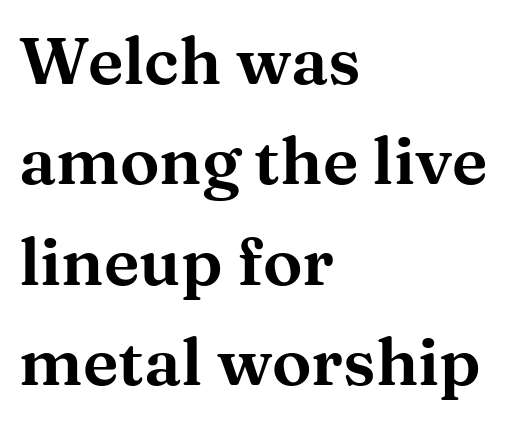
Q: Is the text italic (slanted)? A: No, it is upright.
Q: Is the typeface a serif or a sans-serif typeface? A: Serif.
Q: Is the text underlined? A: No.
Q: How is the paragraph aligned? A: Left-aligned.
Q: Is the spacing between letters normal or unusually wide? A: Normal.
Q: Is the spacing between lines tight, normal or loose? A: Normal.
Q: Width (condensed, normal, or wide)? A: Wide.
Q: Stroke contrast? A: Medium.
Q: x-height? A: Medium.
Q: Monospaced? A: No.
